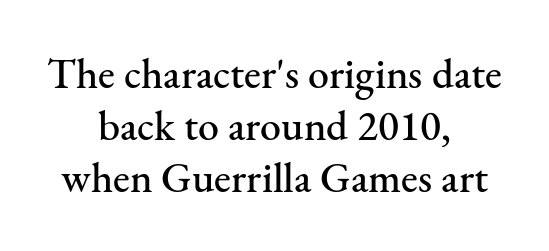
{"serif": "yes", "italic": "no", "width": "normal", "stroke_contrast": "medium", "x_height": "small", "monospaced": "no", "underline": "no", "align": "center", "line_spacing_ratio": 1.24, "letter_spacing": "normal", "letter_spacing_em": 0.0, "glyph_px": 42}
